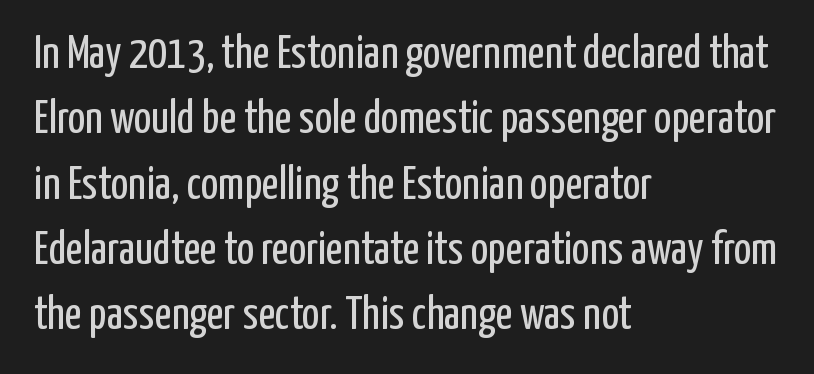
The image shows 46 px regular-weight, condensed sans-serif type, upright; set left-aligned, normal line spacing (1.42x), normal letter spacing, not underlined; low stroke contrast and a medium x-height.
